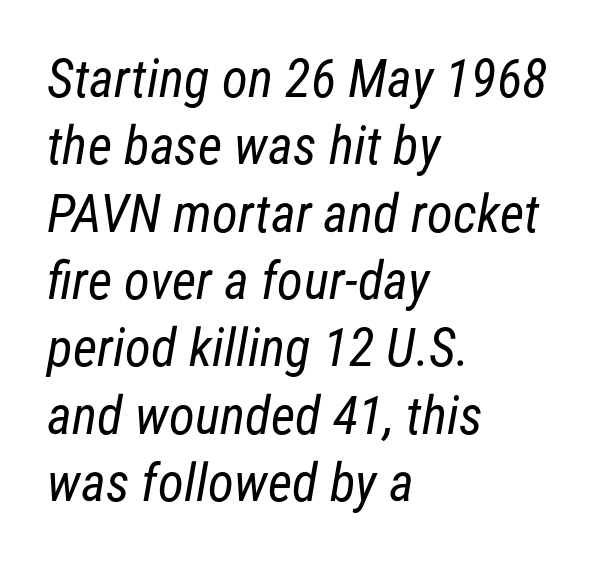
Q: Is the text bold? A: No.
Q: Is the typeface a serif or a sans-serif typeface? A: Sans-serif.
Q: Is the text underlined? A: No.
Q: How is the paragraph aligned? A: Left-aligned.
Q: Is the spacing between letters normal or unusually wide? A: Normal.
Q: Is the spacing between lines tight, normal or loose? A: Normal.
Q: Width (condensed, normal, or wide)? A: Condensed.
Q: Stroke contrast? A: Low.
Q: x-height? A: Medium.
Q: Monospaced? A: No.
